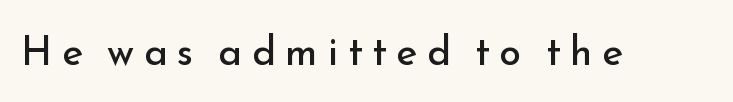
{"serif": "no", "italic": "no", "bold": "no", "weight": "regular", "width": "normal", "stroke_contrast": "low", "x_height": "small", "monospaced": "no", "underline": "no", "letter_spacing": "wide", "letter_spacing_em": 0.24, "glyph_px": 40}
